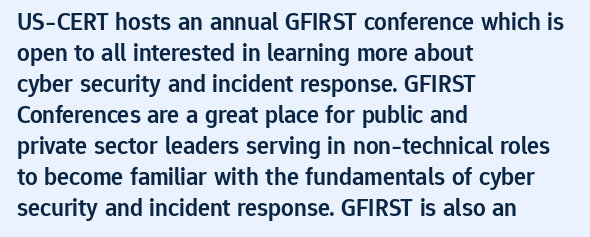
{"italic": "no", "bold": "semi", "underline": "no", "align": "left", "line_spacing_ratio": 1.24, "letter_spacing": "normal", "letter_spacing_em": 0.0, "glyph_px": 25}
